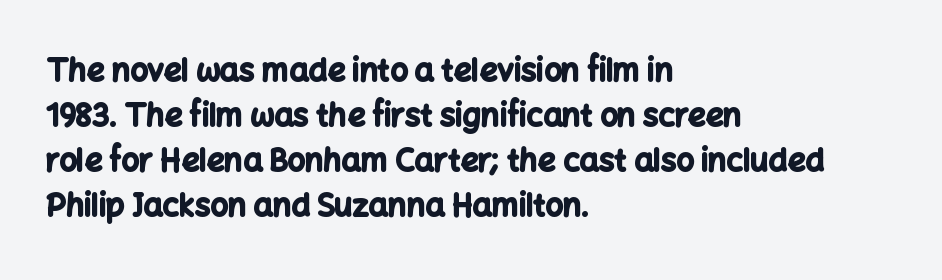
Plain, unruled lines of type. Honestly, the row spacing looks completely unremarkable. Heavy, bold letterforms. No italicization has been applied; the sample stays upright. The face used here is proportionally spaced, like ordinary book or web type. The gaps between neighbouring characters are ordinary and unremarkable.
